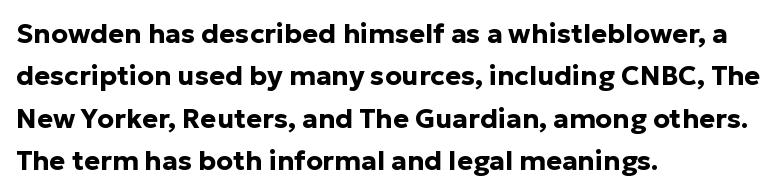
Q: Is the text bold? A: Yes.
Q: Is the text italic (slanted)? A: No, it is upright.
Q: Is the text underlined? A: No.
Q: How is the paragraph aligned? A: Left-aligned.
Q: Is the spacing between letters normal or unusually wide? A: Normal.
Q: Is the spacing between lines tight, normal or loose? A: Normal.
